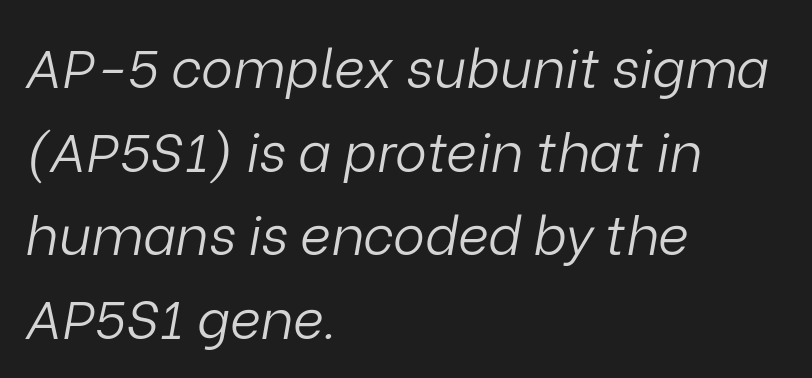
{"italic": "yes", "lean": "right", "slant_degrees": 9, "bold": "no", "weight": "light", "width": "normal", "stroke_contrast": "low", "x_height": "medium", "monospaced": "no", "underline": "no", "align": "left", "line_spacing": "normal", "line_spacing_ratio": 1.55, "letter_spacing": "normal", "letter_spacing_em": 0.0, "glyph_px": 54}
